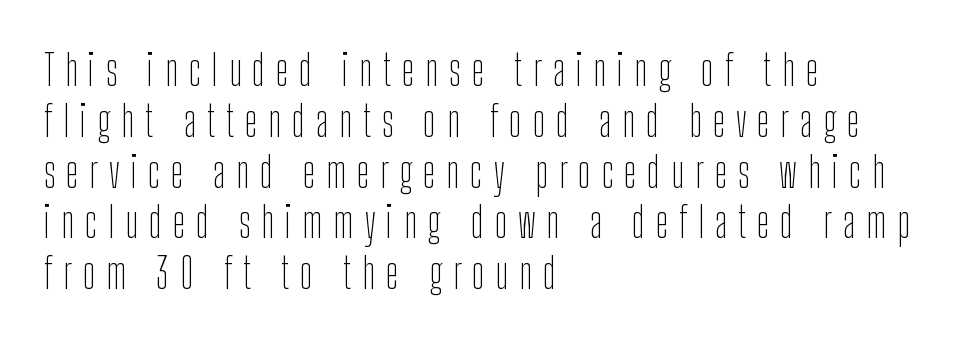
{"serif": "no", "italic": "no", "bold": "no", "weight": "thin", "width": "condensed", "stroke_contrast": "low", "x_height": "medium", "monospaced": "no", "underline": "no", "align": "left", "line_spacing_ratio": 1.21, "letter_spacing": "wide", "letter_spacing_em": 0.26, "glyph_px": 42}
